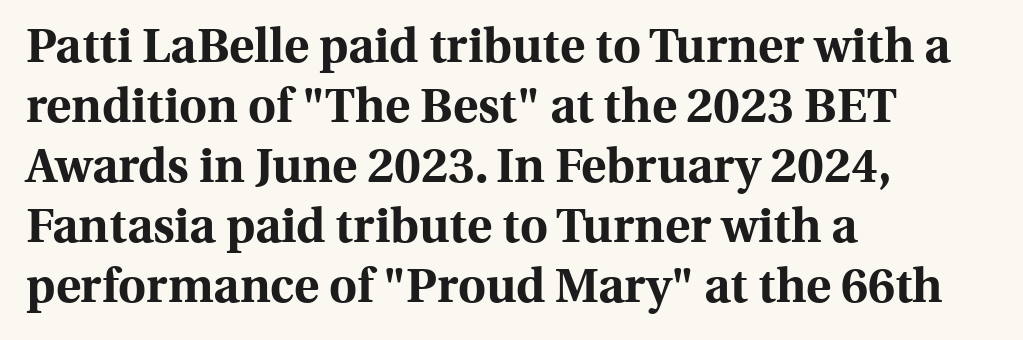
{"serif": "yes", "italic": "no", "bold": "yes", "weight": "bold", "width": "normal", "x_height": "medium", "monospaced": "no", "underline": "no", "align": "left", "line_spacing": "normal", "line_spacing_ratio": 1.25, "letter_spacing": "normal", "letter_spacing_em": 0.0, "glyph_px": 48}
